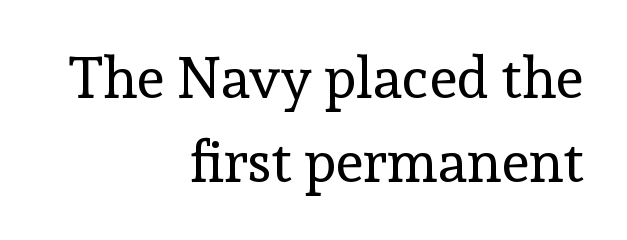
Q: Is the text bold? A: No.
Q: Is the text italic (slanted)? A: No, it is upright.
Q: Is the typeface a serif or a sans-serif typeface? A: Serif.
Q: Is the text underlined? A: No.
Q: How is the paragraph aligned? A: Right-aligned.
Q: Is the spacing between letters normal or unusually wide? A: Normal.
Q: Is the spacing between lines tight, normal or loose? A: Normal.
Q: Width (condensed, normal, or wide)? A: Normal.
Q: x-height? A: Medium.
Q: Monospaced? A: No.
